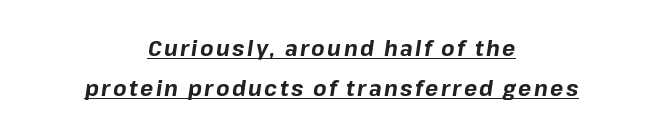
{"italic": "yes", "lean": "right", "slant_degrees": 8, "bold": "yes", "underline": "yes", "align": "center", "line_spacing_ratio": 1.83, "glyph_px": 22}
